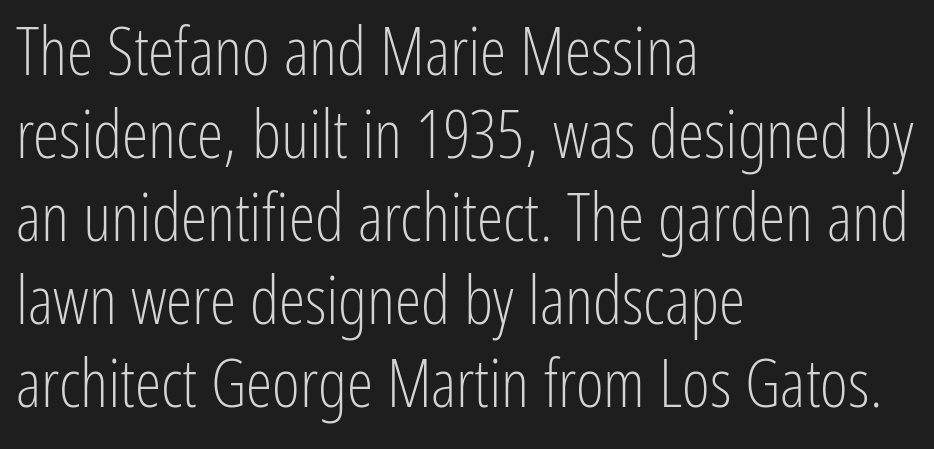
{"serif": "no", "italic": "no", "bold": "no", "weight": "light", "width": "condensed", "stroke_contrast": "low", "x_height": "medium", "monospaced": "no", "underline": "no", "align": "left", "line_spacing_ratio": 1.24, "letter_spacing": "normal", "letter_spacing_em": 0.0, "glyph_px": 67}
